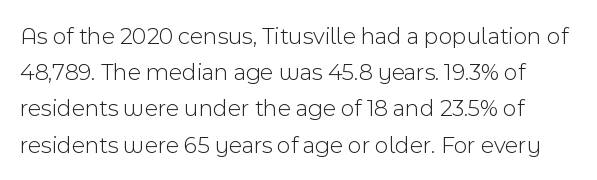
The image shows 24 px text type, upright; set normal line spacing (1.51x), normal letter spacing, not underlined.
